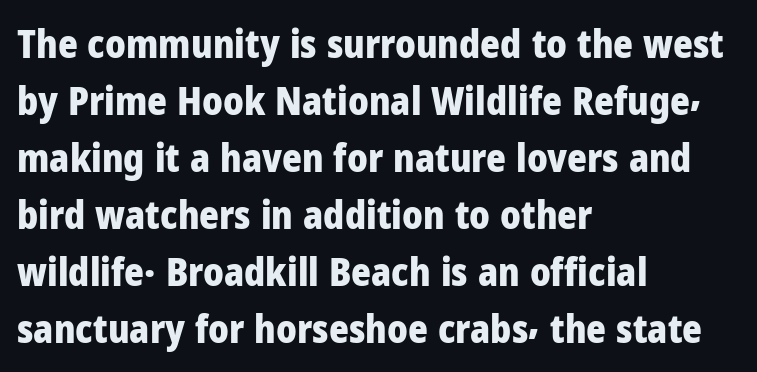
The strokes are fattened all the way to bold. Only glyphs here, with clear space below each row. Is the letter spacing exaggerated? No — it looks like the ordinary default. You could not count columns in this text — the font is proportionally spaced. To sum up the face: it is a sans, with no serifs. Alignment: flush left.
